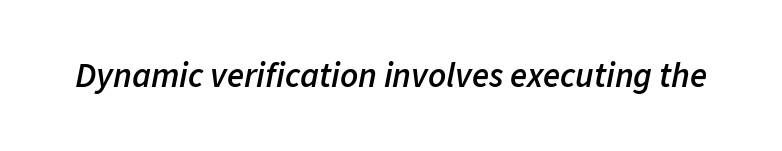
{"italic": "yes", "lean": "right", "slant_degrees": 11, "bold": "semi", "weight": "semibold", "width": "normal", "stroke_contrast": "low", "x_height": "medium", "monospaced": "no", "underline": "no", "letter_spacing": "normal", "letter_spacing_em": 0.0, "glyph_px": 35}
